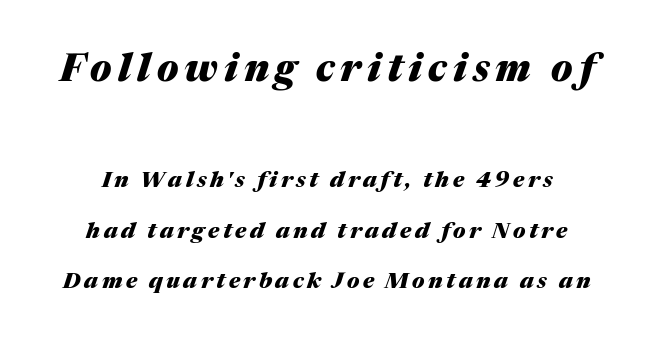
Q: Is the text bold? A: Yes.
Q: Is the text italic (slanted)? A: Yes, it leans right by about 17 degrees.
Q: Is the text underlined? A: No.
Q: Is the spacing between lines tight, normal or loose? A: Loose.
Q: Which block of text is set in a larger size, the first (top) or the second (bottom)? A: The first (top) one.
Q: Width (condensed, normal, or wide)? A: Normal.
Q: Stroke contrast? A: Medium.
Q: x-height? A: Medium.
Q: Monospaced? A: No.
